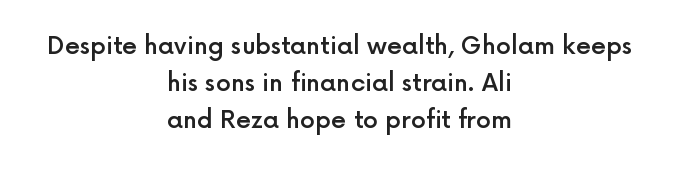
{"italic": "no", "bold": "semi", "underline": "no", "align": "center", "line_spacing": "normal", "line_spacing_ratio": 1.55, "letter_spacing": "normal", "letter_spacing_em": 0.0, "glyph_px": 24}
